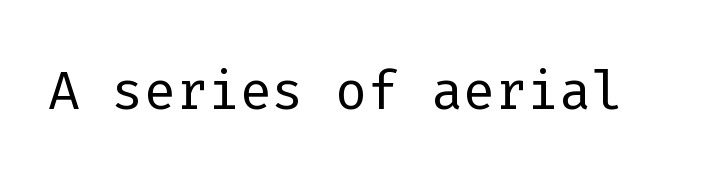
You can tell from the bare stems that sans-serif type was used. This rendering leaves character spacing at its baseline value. A typesetter would call this monospace, since all characters share one set width. Vertical strokes here are truly vertical. Compared with a typical body face, this is equally light or lighter still. The baseline area is clear.
